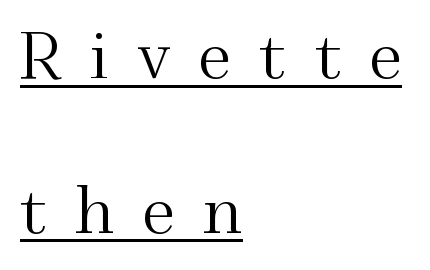
{"serif": "yes", "italic": "no", "width": "normal", "stroke_contrast": "medium", "x_height": "small", "monospaced": "no", "underline": "yes", "align": "left", "line_spacing": "loose", "line_spacing_ratio": 2.38, "letter_spacing": "wide", "letter_spacing_em": 0.44, "glyph_px": 65}
